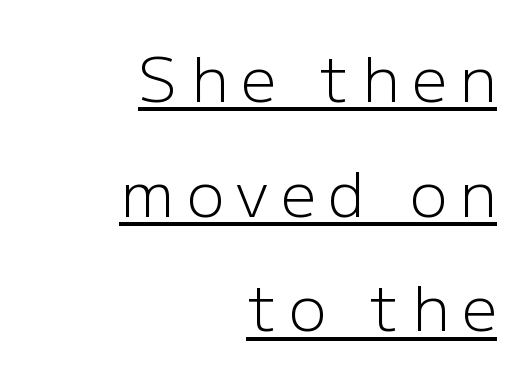
Does the copy run flush right? Yes — the right margin is perfectly even. The sample's only ornament is a line tracing under the words. Unbolded letterforms with no extra heft. Proportional: the letters do not fall into vertical columns.
